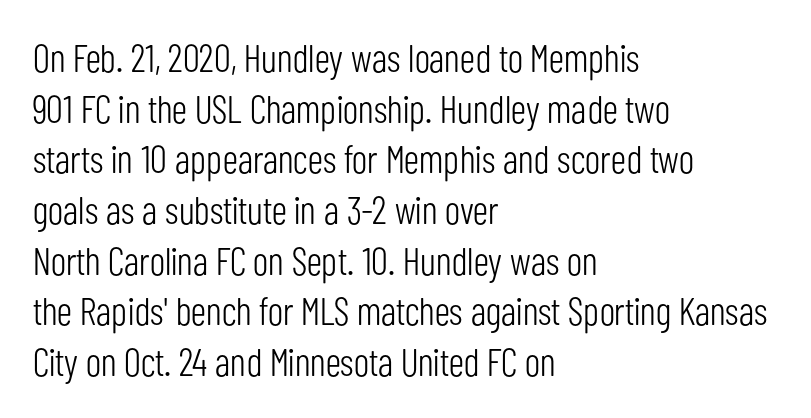
{"serif": "no", "italic": "no", "bold": "no", "weight": "light", "width": "condensed", "stroke_contrast": "low", "x_height": "medium", "monospaced": "no", "underline": "no", "align": "left", "line_spacing": "normal", "line_spacing_ratio": 1.3, "letter_spacing": "normal", "letter_spacing_em": 0.0, "glyph_px": 39}
